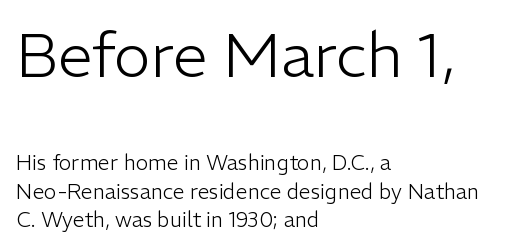
The image shows 62 px light sans-serif type, upright; set left-aligned, normal line spacing (1.35x), normal letter spacing, not underlined; the first (top) block is 2.95x larger; low stroke contrast and a medium x-height.
